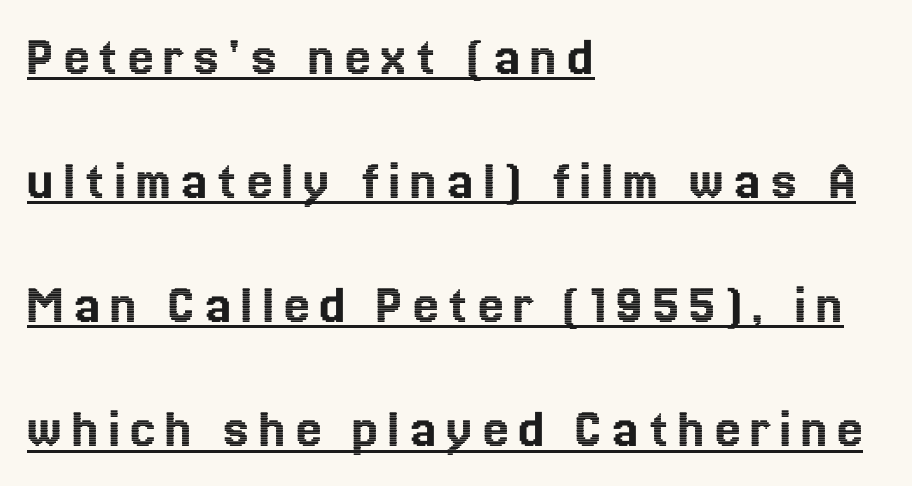
Q: Is the text italic (slanted)? A: No, it is upright.
Q: Is the text underlined? A: Yes.
Q: How is the paragraph aligned? A: Left-aligned.
Q: Is the spacing between lines tight, normal or loose? A: Loose.
Q: Width (condensed, normal, or wide)? A: Normal.
Q: x-height? A: Medium.
Q: Monospaced? A: No.
